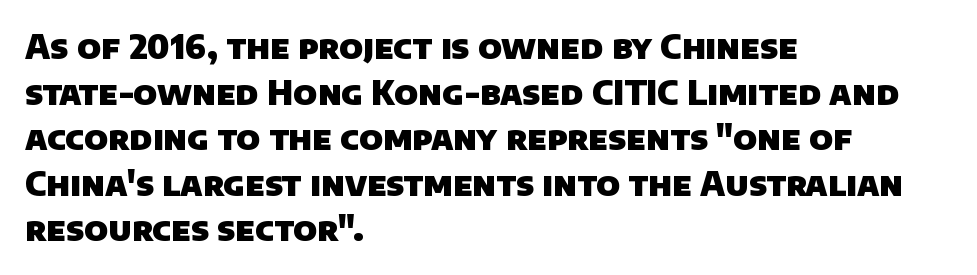
{"serif": "no", "bold": "yes", "weight": "heavy", "width": "normal", "stroke_contrast": "low", "x_height": "large", "monospaced": "no", "underline": "no", "align": "left", "line_spacing": "normal", "line_spacing_ratio": 1.38, "letter_spacing": "normal", "letter_spacing_em": 0.0, "glyph_px": 33}
